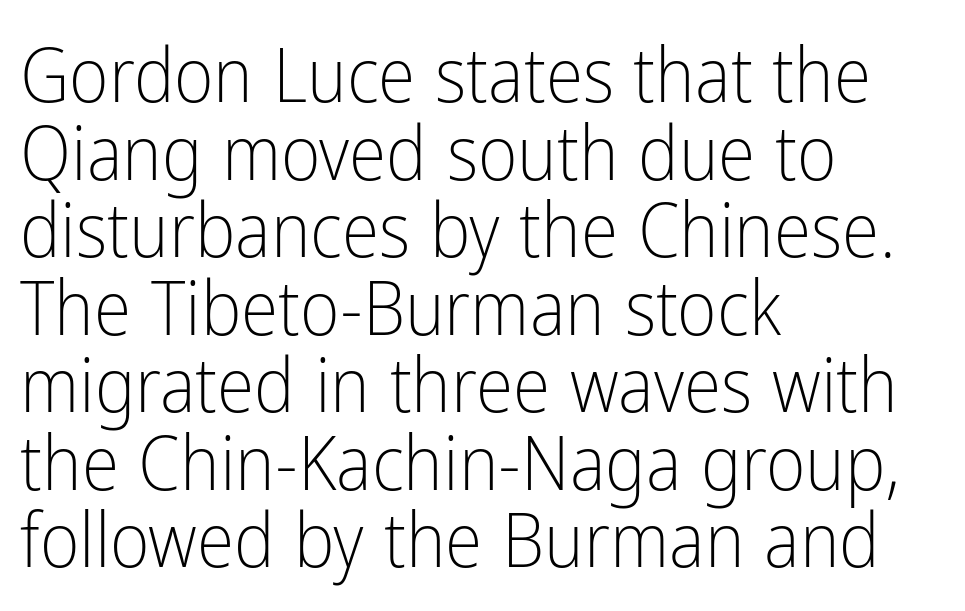
The specimen reads as upright at a glance. Check the space under the baseline: it is left empty. Stroke mass is kept to a normal reading level or below. These lines are rendered in a variable-pitch font. Serifs: no, the terminals of the letterforms are clean.
